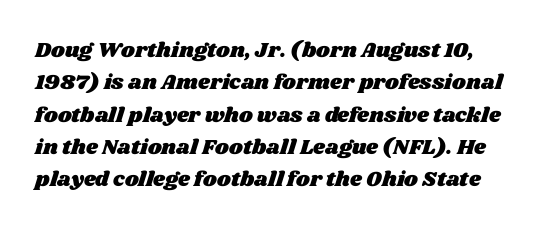
The image shows 21 px text type; set normal line spacing (1.54x), normal letter spacing, not underlined.
